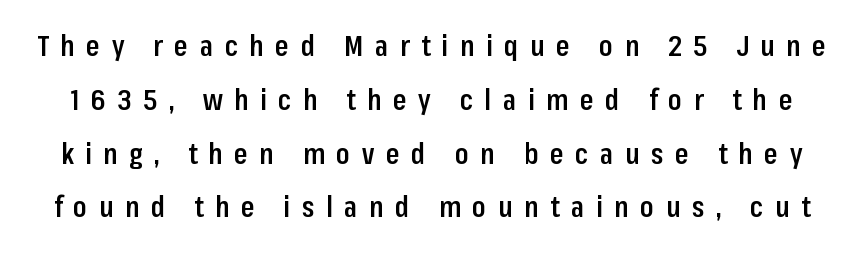
The image shows 28 px semibold, condensed sans-serif type, upright; set loose line spacing (1.92x), unusually wide letter spacing (+0.41 em), not underlined; low stroke contrast and a medium x-height.
